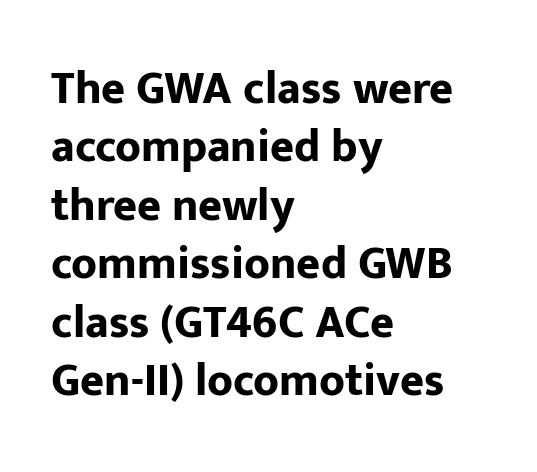
Q: Is the text bold? A: Yes.
Q: Is the text italic (slanted)? A: No, it is upright.
Q: Is the typeface a serif or a sans-serif typeface? A: Sans-serif.
Q: Is the text underlined? A: No.
Q: How is the paragraph aligned? A: Left-aligned.
Q: Is the spacing between letters normal or unusually wide? A: Normal.
Q: Is the spacing between lines tight, normal or loose? A: Normal.
Q: Width (condensed, normal, or wide)? A: Normal.
Q: Stroke contrast? A: Low.
Q: x-height? A: Medium.
Q: Monospaced? A: No.
